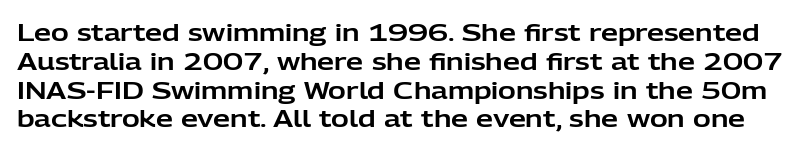
The image shows 24 px text type, upright; set line spacing 1.2x, normal letter spacing, not underlined.
